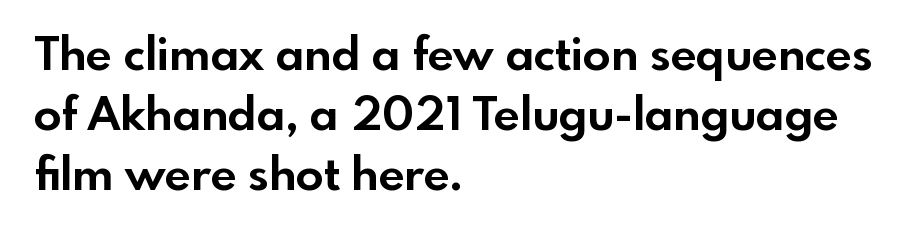
{"serif": "no", "italic": "no", "bold": "yes", "weight": "bold", "width": "normal", "x_height": "small", "monospaced": "no", "underline": "no", "align": "left", "line_spacing": "normal", "line_spacing_ratio": 1.3, "letter_spacing": "normal", "letter_spacing_em": 0.0, "glyph_px": 46}
